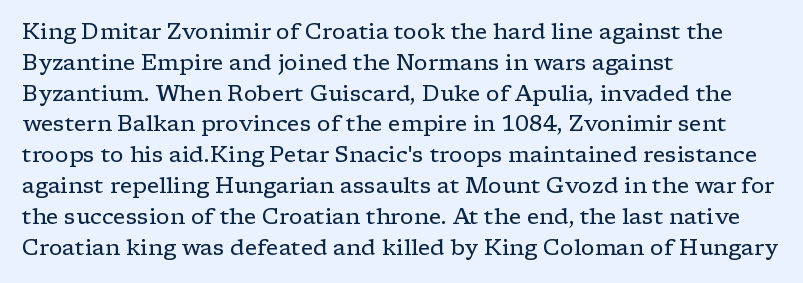
Summary of vertical rhythm: regular, with standard interline spacing. Short note: letters normally spaced. The font's upright variant was chosen for this text. Casual observation: everything's shoved over to the left.
